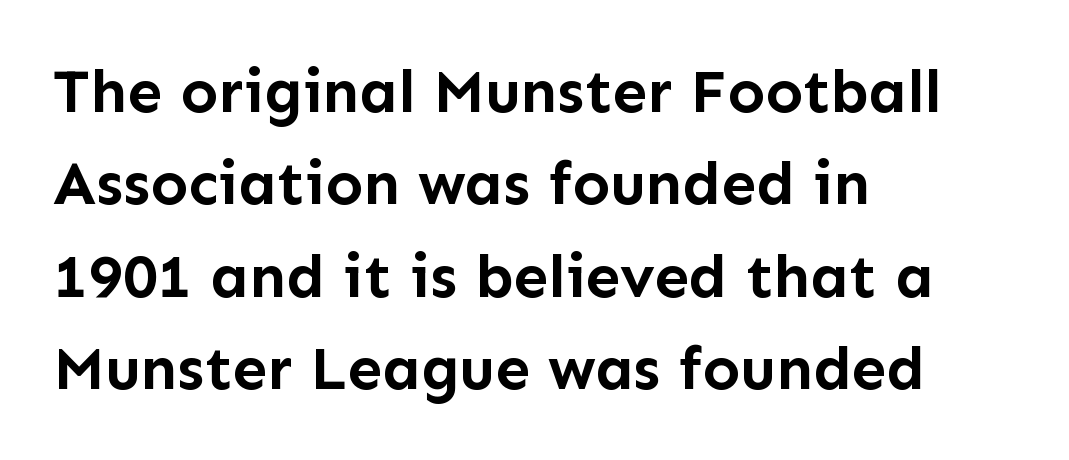
The image shows 62 px semibold sans-serif type, upright; set left-aligned, normal line spacing (1.49x), normal letter spacing, not underlined; low stroke contrast and a medium x-height.
